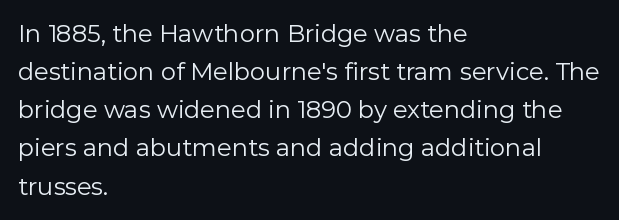
The image shows 24 px text type, upright; set left-aligned, normal line spacing (1.59x), normal letter spacing, not underlined.
